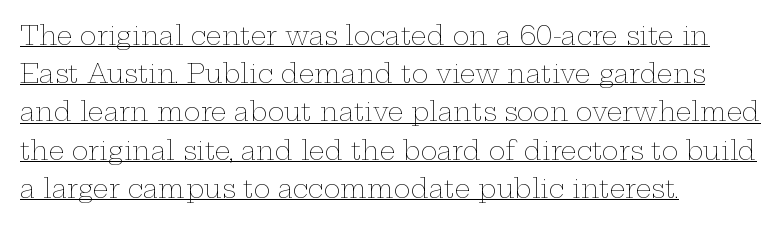
{"italic": "no", "bold": "no", "underline": "yes", "align": "left", "line_spacing": "normal", "line_spacing_ratio": 1.53, "letter_spacing": "normal", "letter_spacing_em": 0.0, "glyph_px": 25}
